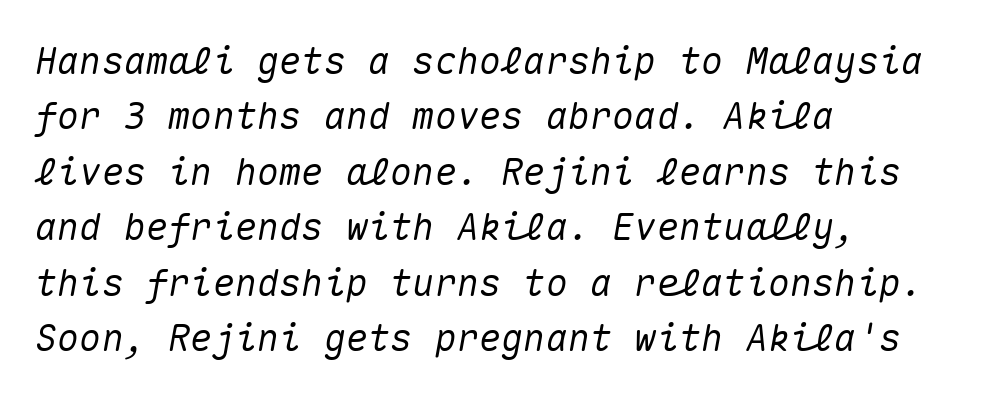
Q: Is the text italic (slanted)? A: Yes, it leans right by about 10 degrees.
Q: Is the text underlined? A: No.
Q: How is the paragraph aligned? A: Left-aligned.
Q: Is the spacing between letters normal or unusually wide? A: Normal.
Q: Is the spacing between lines tight, normal or loose? A: Normal.
Q: Width (condensed, normal, or wide)? A: Normal.
Q: Stroke contrast? A: Medium.
Q: x-height? A: Medium.
Q: Monospaced? A: Yes.
